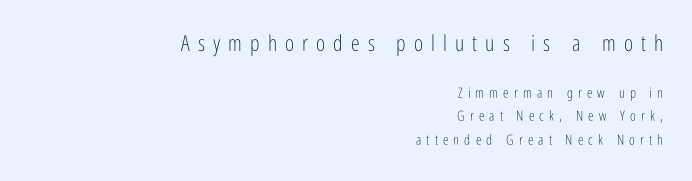
{"italic": "no", "bold": "no", "underline": "no", "align": "right", "line_spacing": "normal", "line_spacing_ratio": 1.69, "letter_spacing": "wide", "letter_spacing_em": 0.37, "larger_block": "first", "size_ratio": 1.57, "glyph_px": 22}
